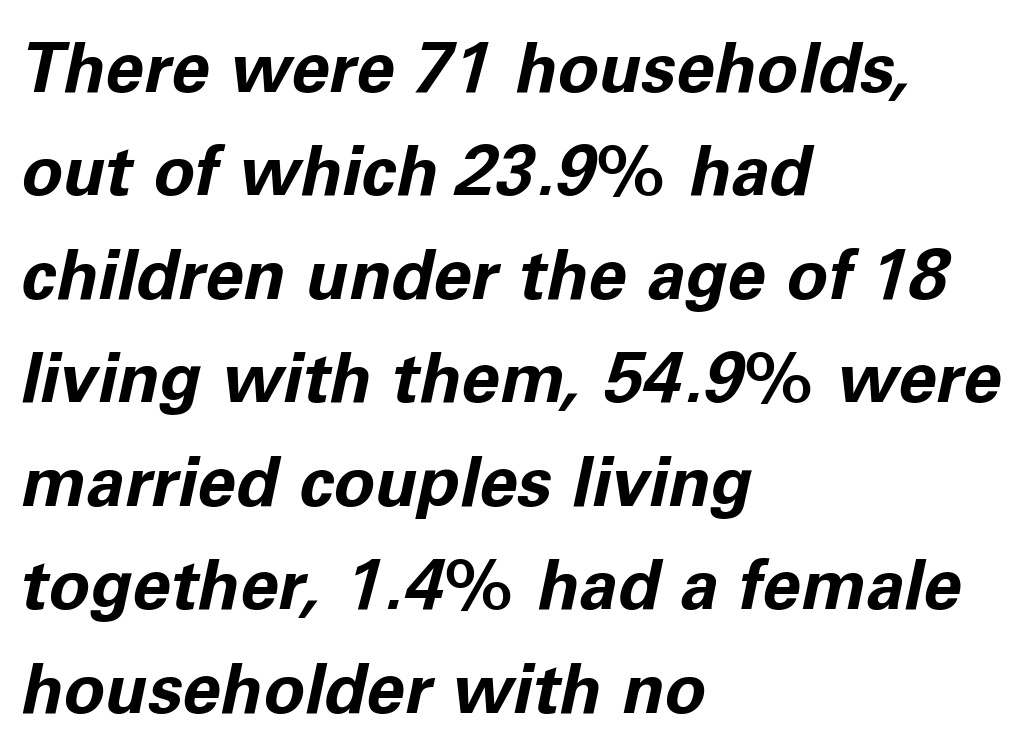
Q: Is the text bold? A: Yes.
Q: Is the text italic (slanted)? A: Yes, it leans right by about 11 degrees.
Q: Is the text underlined? A: No.
Q: How is the paragraph aligned? A: Left-aligned.
Q: Is the spacing between letters normal or unusually wide? A: Normal.
Q: Is the spacing between lines tight, normal or loose? A: Normal.
Q: Width (condensed, normal, or wide)? A: Normal.
Q: Stroke contrast? A: Low.
Q: x-height? A: Medium.
Q: Monospaced? A: No.
